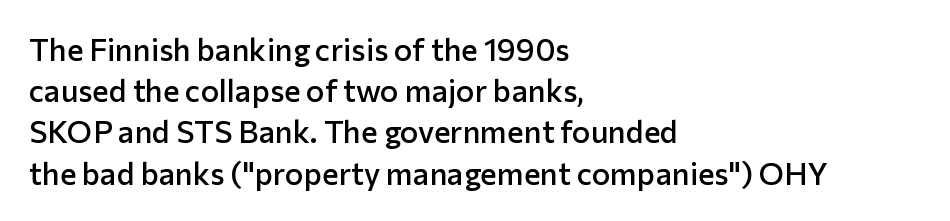
{"serif": "no", "italic": "no", "bold": "semi", "weight": "semibold", "width": "normal", "stroke_contrast": "low", "x_height": "medium", "monospaced": "no", "underline": "no", "align": "left", "line_spacing": "normal", "line_spacing_ratio": 1.33, "letter_spacing": "normal", "letter_spacing_em": 0.0, "glyph_px": 31}
